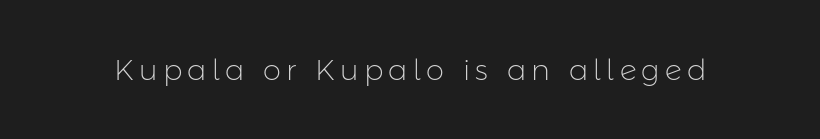
The image shows 29 px light sans-serif type, upright; set not underlined; low stroke contrast and a medium x-height.
